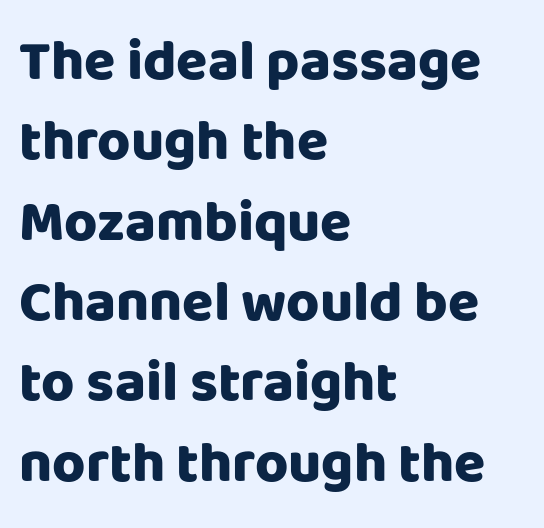
The image shows 57 px heavy sans-serif type, upright; set left-aligned, normal line spacing (1.41x), normal letter spacing, not underlined; low stroke contrast and a large x-height.
